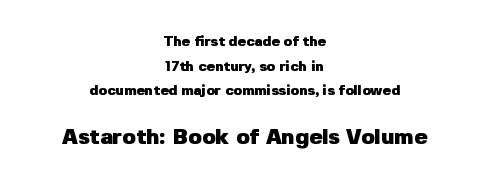
Q: Is the text bold? A: Yes.
Q: Is the text italic (slanted)? A: No, it is upright.
Q: Is the text underlined? A: No.
Q: How is the paragraph aligned? A: Centered.
Q: Is the spacing between letters normal or unusually wide? A: Normal.
Q: Which block of text is set in a larger size, the first (top) or the second (bottom)? A: The second (bottom) one.
